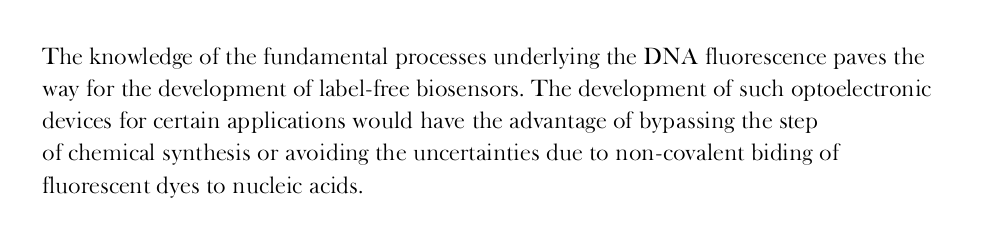
Q: Is the text bold? A: No.
Q: Is the text italic (slanted)? A: No, it is upright.
Q: Is the text underlined? A: No.
Q: How is the paragraph aligned? A: Left-aligned.
Q: Is the spacing between letters normal or unusually wide? A: Normal.
Q: Is the spacing between lines tight, normal or loose? A: Normal.
